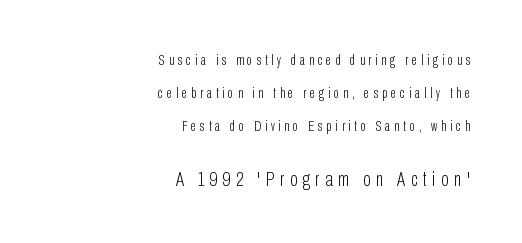
{"italic": "no", "bold": "no", "underline": "no", "align": "right", "line_spacing": "loose", "line_spacing_ratio": 2.37, "letter_spacing": "wide", "letter_spacing_em": 0.28, "larger_block": "second", "size_ratio": 1.43, "glyph_px": 20}
